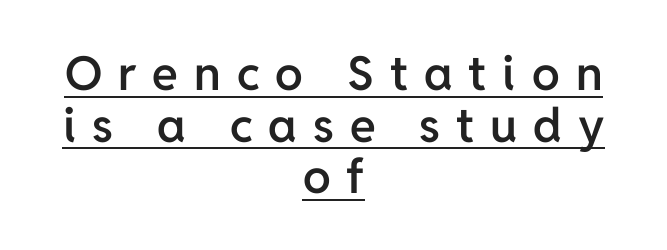
The image shows 47 px semibold sans-serif type, upright; set centered, tight line spacing (1.1x), unusually wide letter spacing (+0.34 em), underlined; low stroke contrast and a medium x-height.
